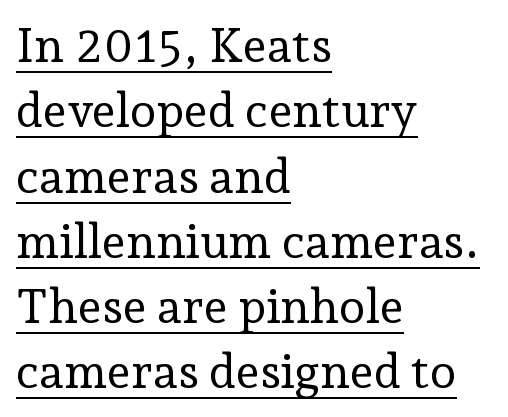
Q: Is the text bold? A: No.
Q: Is the text italic (slanted)? A: No, it is upright.
Q: Is the typeface a serif or a sans-serif typeface? A: Serif.
Q: Is the text underlined? A: Yes.
Q: How is the paragraph aligned? A: Left-aligned.
Q: Is the spacing between letters normal or unusually wide? A: Normal.
Q: Is the spacing between lines tight, normal or loose? A: Normal.
Q: Width (condensed, normal, or wide)? A: Normal.
Q: Stroke contrast? A: Low.
Q: x-height? A: Medium.
Q: Monospaced? A: No.
